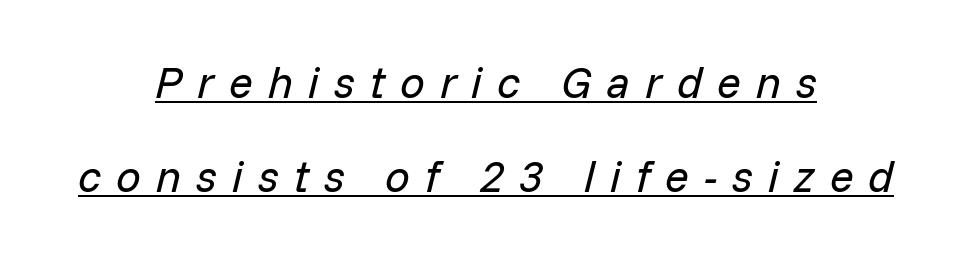
The letters are spread apart with noticeably loose tracking. Stems here are at most as thick as an everyday book face. The rendered words wear a rule along their underside. Rows of type keep a wide berth in the vertical direction. If you drew a line through each stem, it would be angled. Spacing verdict: proportional, widths tailored to each character.
